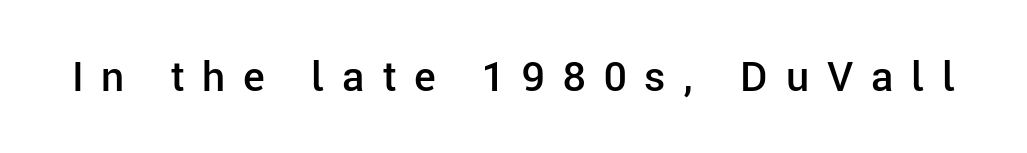
Unlike a traditional serif, this face leaves its strokes unadorned. Slightly chunky letters — semibold, I'd say, not full bold. A typesetter would call this proportional, since set widths differ per character. Spacing between characters has been opened up far beyond the box default.
